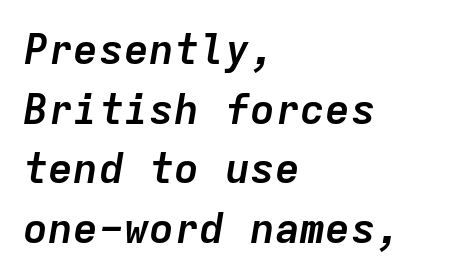
{"italic": "yes", "lean": "right", "slant_degrees": 9, "bold": "yes", "weight": "semibold", "width": "normal", "stroke_contrast": "low", "x_height": "medium", "monospaced": "yes", "underline": "no", "align": "left", "line_spacing": "normal", "line_spacing_ratio": 1.42, "letter_spacing": "normal", "letter_spacing_em": 0.0, "glyph_px": 42}
